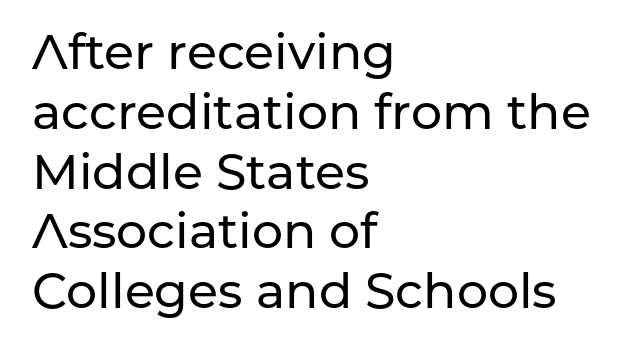
{"serif": "no", "italic": "no", "width": "normal", "stroke_contrast": "low", "x_height": "medium", "monospaced": "no", "underline": "no", "align": "left", "line_spacing_ratio": 1.22, "letter_spacing": "normal", "letter_spacing_em": 0.0, "glyph_px": 49}
